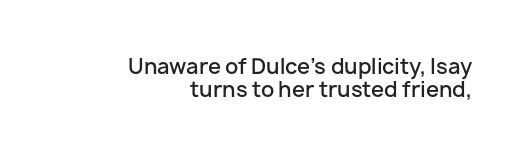
{"italic": "no", "bold": "semi", "underline": "no", "align": "right", "line_spacing": "tight", "line_spacing_ratio": 1.09, "letter_spacing": "normal", "letter_spacing_em": 0.0, "glyph_px": 21}
